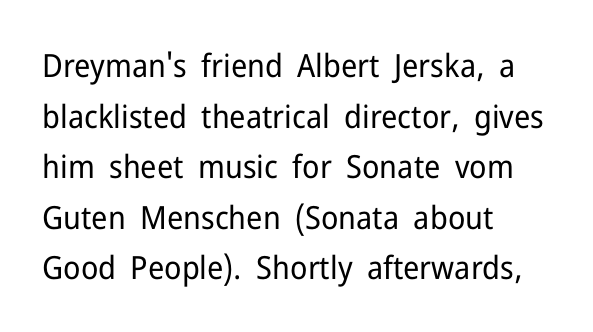
{"serif": "no", "italic": "no", "bold": "no", "weight": "regular", "width": "normal", "stroke_contrast": "low", "x_height": "medium", "monospaced": "no", "underline": "no", "align": "left", "line_spacing": "normal", "line_spacing_ratio": 1.58, "letter_spacing": "normal", "letter_spacing_em": 0.0, "glyph_px": 32}
